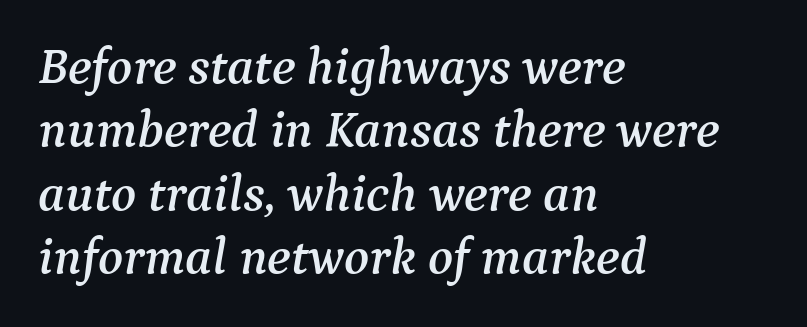
{"serif": "yes", "italic": "yes", "lean": "right", "slant_degrees": 9, "width": "normal", "stroke_contrast": "medium", "x_height": "medium", "monospaced": "no", "underline": "no", "align": "left", "line_spacing_ratio": 1.22, "letter_spacing": "normal", "letter_spacing_em": 0.0, "glyph_px": 52}
